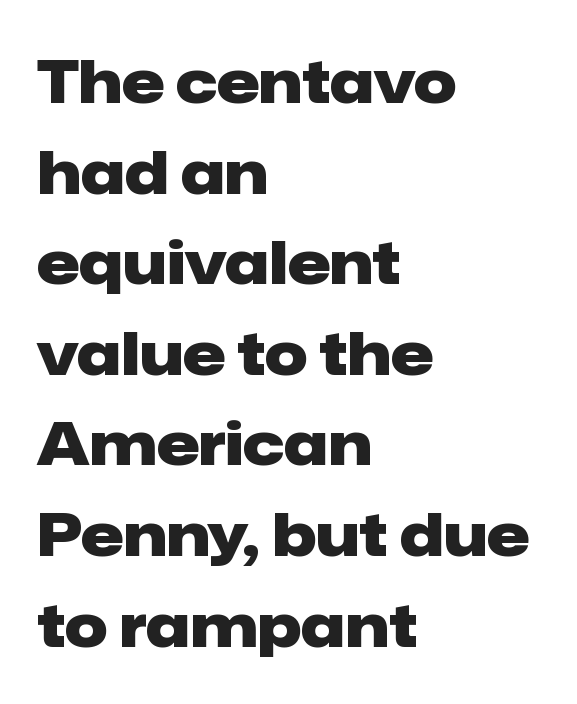
A typesetter would call this leading conventional body-copy spacing. Nothing sits at the stroke ends, so this counts as sans-serif. Is the letter spacing exaggerated? No — it looks like the ordinary default. Posture: vertical. Short and long lines alike share a common starting point at left. Strong, thick strokes mark this as bold type.
